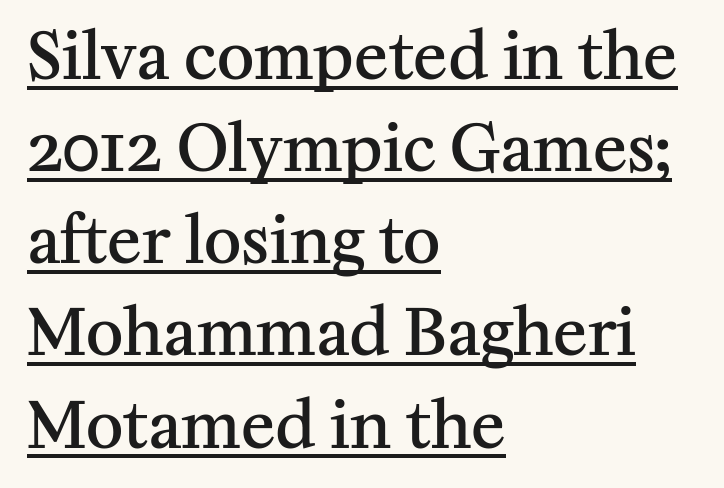
This is underlined copy, the kind a proofreader might mark for attention. The typesetter chose a ragged-right arrangement here. Emphasis by weight is partial: semibold. Does the type have serifs? Yes, each stem ends in a small foot.
